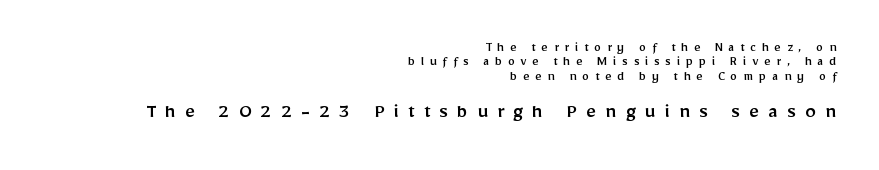
The image shows 22 px text type, upright; set right-aligned, tight line spacing (1.03x), unusually wide letter spacing (+0.41 em), not underlined; the second (bottom) block is 1.57x larger.
